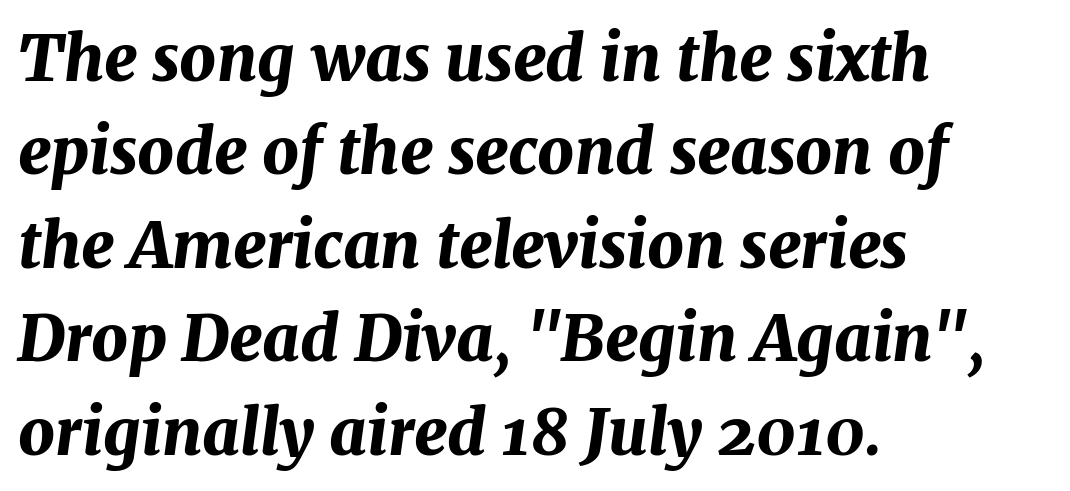
{"italic": "yes", "lean": "right", "slant_degrees": 7, "bold": "yes", "weight": "bold", "width": "normal", "stroke_contrast": "medium", "x_height": "medium", "monospaced": "no", "underline": "no", "align": "left", "line_spacing": "normal", "line_spacing_ratio": 1.46, "letter_spacing": "normal", "letter_spacing_em": 0.0, "glyph_px": 64}
